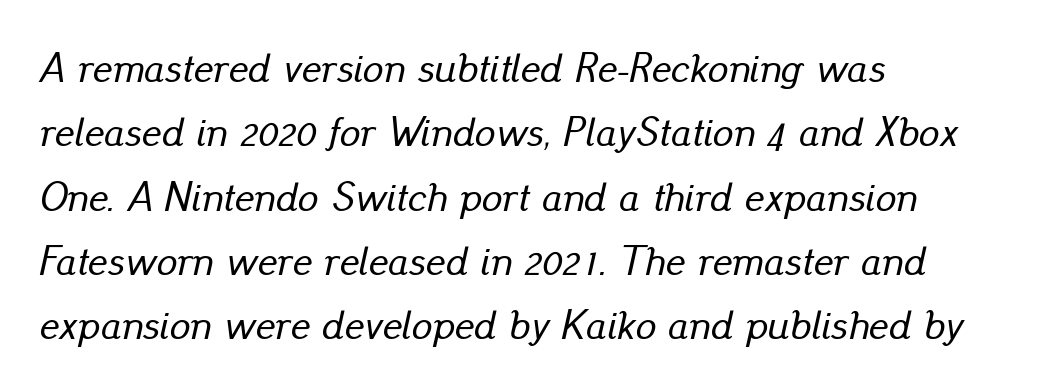
You could not count columns in this text — the font is proportionally spaced. The typography opts for an oblique posture over an upright one. Between one letter and the next there's only the usual sliver of space. Horizontally, the lines are justified to the leading edge only. The rows are spaced the way most documents space them.
